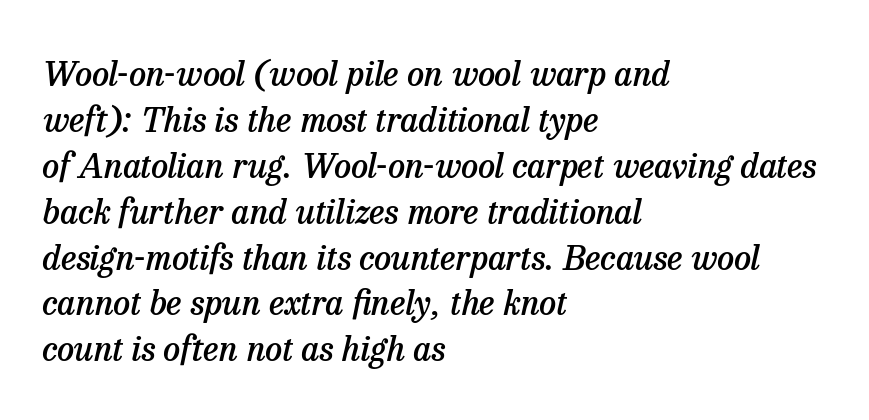
{"serif": "yes", "italic": "yes", "lean": "right", "slant_degrees": 13, "bold": "semi", "weight": "semibold", "width": "normal", "stroke_contrast": "low", "x_height": "medium", "monospaced": "no", "underline": "no", "align": "left", "line_spacing": "normal", "line_spacing_ratio": 1.35, "letter_spacing": "normal", "letter_spacing_em": 0.0, "glyph_px": 34}
